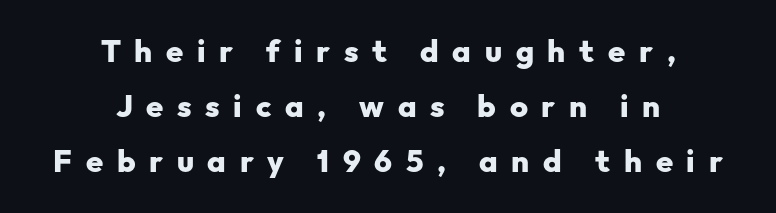
{"serif": "no", "italic": "no", "bold": "yes", "weight": "heavy", "width": "normal", "stroke_contrast": "low", "x_height": "medium", "monospaced": "no", "underline": "no", "align": "center", "line_spacing_ratio": 1.78, "letter_spacing": "wide", "letter_spacing_em": 0.44, "glyph_px": 31}
